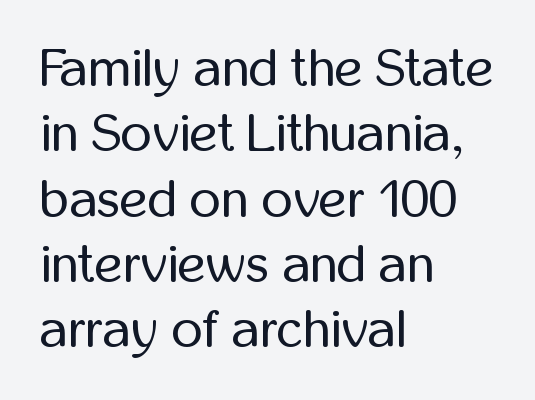
{"serif": "no", "italic": "no", "bold": "no", "weight": "regular", "width": "condensed", "stroke_contrast": "low", "x_height": "medium", "monospaced": "no", "underline": "no", "align": "left", "line_spacing_ratio": 1.21, "letter_spacing": "normal", "letter_spacing_em": 0.0, "glyph_px": 54}
